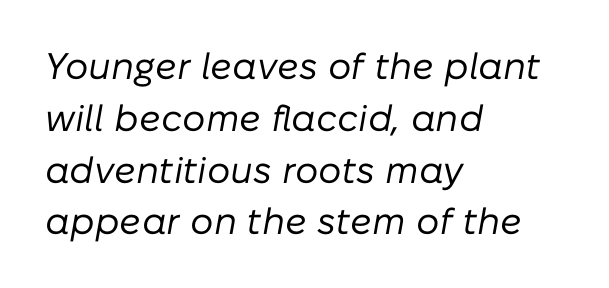
The image shows 37 px regular-weight type, italic (leaning right); set left-aligned, normal line spacing (1.4x), normal letter spacing, not underlined; low stroke contrast and a medium x-height.
